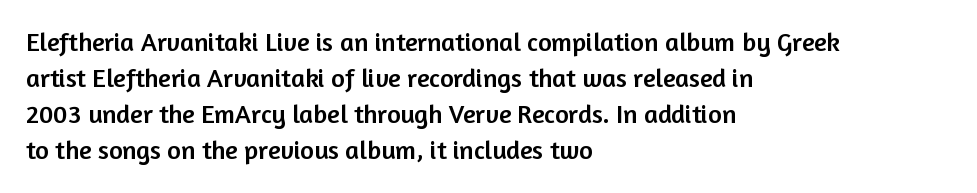
A typesetter would mark this as roman, not italic. Every row of glyphs begins at an identical x-position on the left. Descenders are the only things crossing below the line. Horizontal bands of white between lines are of average thickness.
